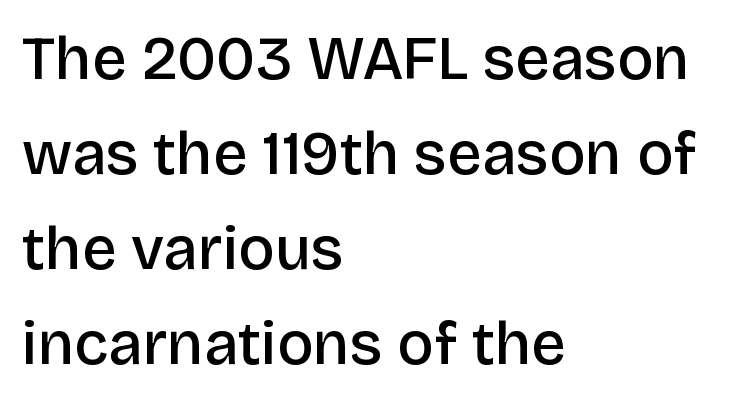
The image shows 61 px semibold sans-serif type, upright; set left-aligned, normal line spacing (1.56x), normal letter spacing, not underlined; low stroke contrast and a large x-height.
